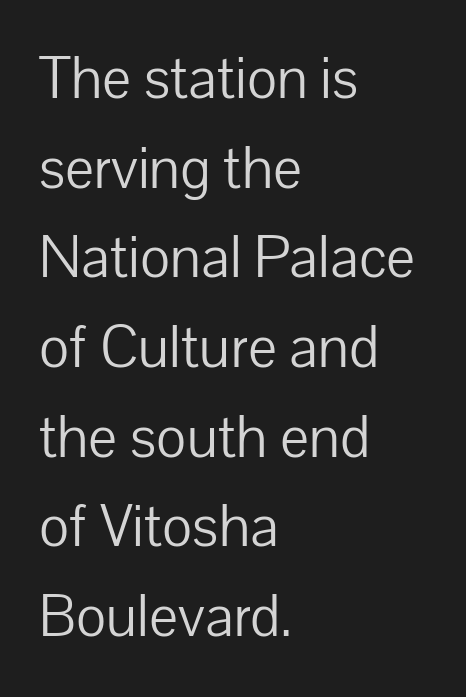
Q: Is the text bold? A: No.
Q: Is the text italic (slanted)? A: No, it is upright.
Q: Is the typeface a serif or a sans-serif typeface? A: Sans-serif.
Q: Is the text underlined? A: No.
Q: How is the paragraph aligned? A: Left-aligned.
Q: Is the spacing between letters normal or unusually wide? A: Normal.
Q: Is the spacing between lines tight, normal or loose? A: Normal.
Q: Width (condensed, normal, or wide)? A: Normal.
Q: Stroke contrast? A: Low.
Q: x-height? A: Medium.
Q: Monospaced? A: No.
